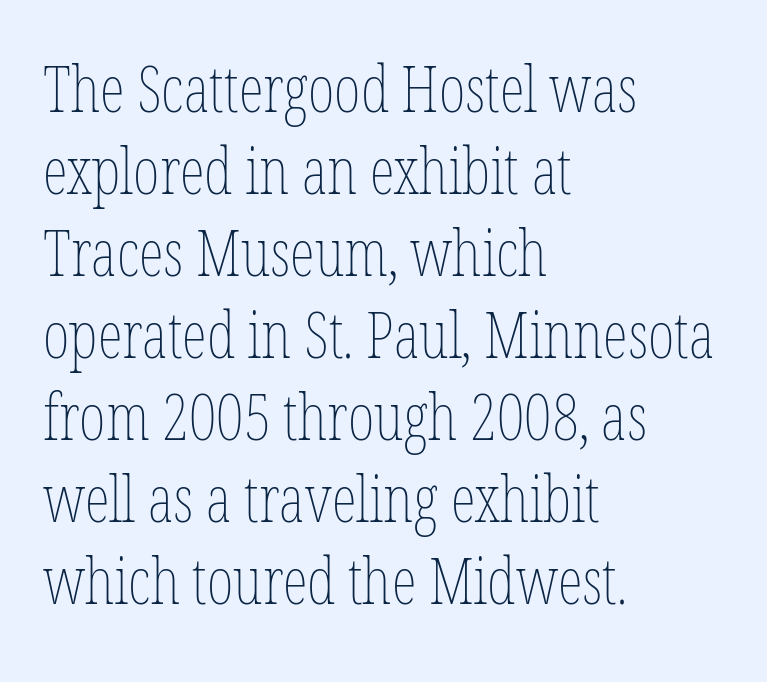
The weight tops out at a normal text grade. The space directly below the letters is spotless. A roman cut, with each character standing at attention. Notice how descenders clear the ascenders below comfortably — that's standard leading. No extra tracking has been applied to these lines.
